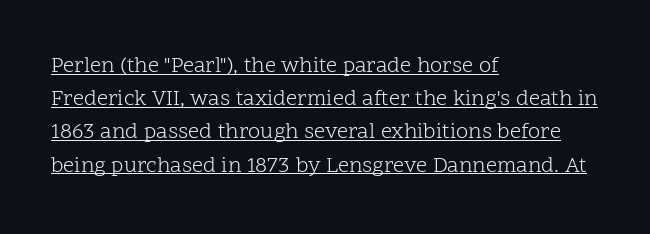
Regarding leading, the lines here are spaced in the standard way. The passage shown has conventional tracking throughout. It's the straight-up-and-down kind of type. The face looks like a standard text weight, possibly lighter.
